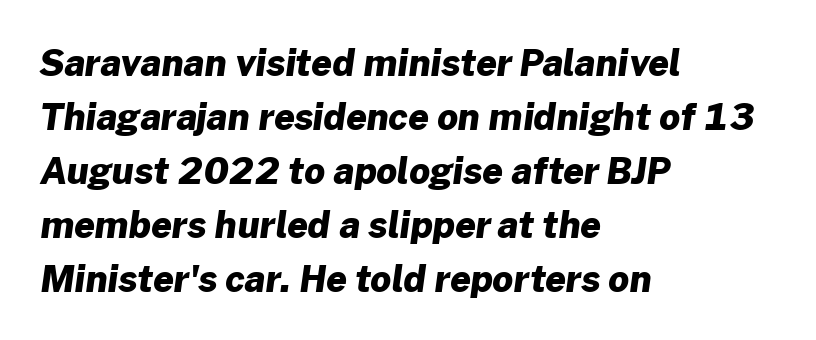
The image shows 36 px heavy sans-serif type; set left-aligned, normal line spacing (1.5x), normal letter spacing, not underlined; low stroke contrast and a medium x-height.
